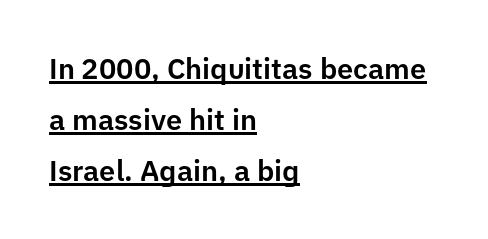
The image shows 29 px sans-serif type, upright; set left-aligned, line spacing 1.76x, normal letter spacing, underlined; low stroke contrast and a medium x-height.
